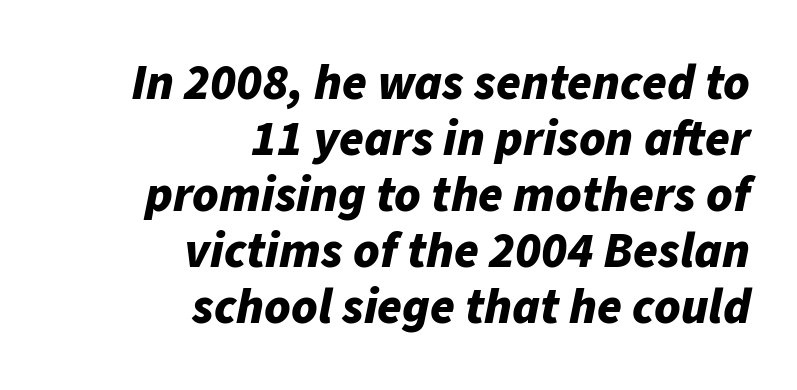
The image shows 50 px bold type, italic (leaning right); set right-aligned, tight line spacing (1.12x), normal letter spacing, not underlined; low stroke contrast and a medium x-height.
